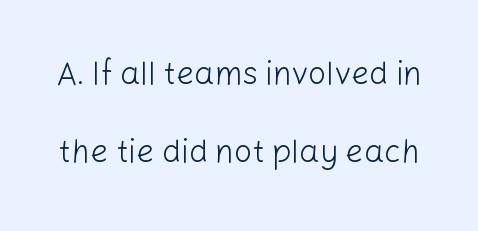
The image shows 32 px light sans-serif type, upright; set loose line spacing (2.45x), normal letter spacing, not underlined; low stroke contrast and a medium x-height.
